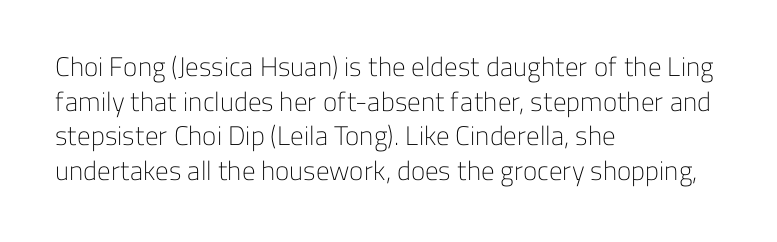
Q: Is the text bold? A: No.
Q: Is the text italic (slanted)? A: No, it is upright.
Q: Is the text underlined? A: No.
Q: How is the paragraph aligned? A: Left-aligned.
Q: Is the spacing between letters normal or unusually wide? A: Normal.
Q: Is the spacing between lines tight, normal or loose? A: Normal.
